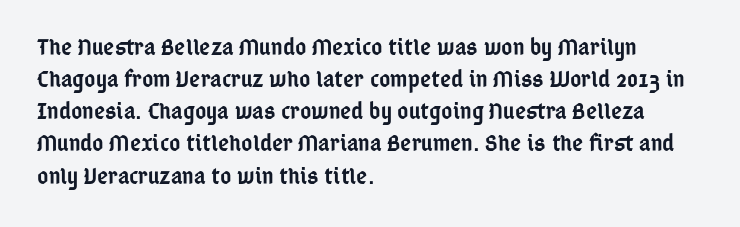
The image shows 24 px text type, upright; set left-aligned, normal line spacing (1.34x), normal letter spacing, not underlined.
